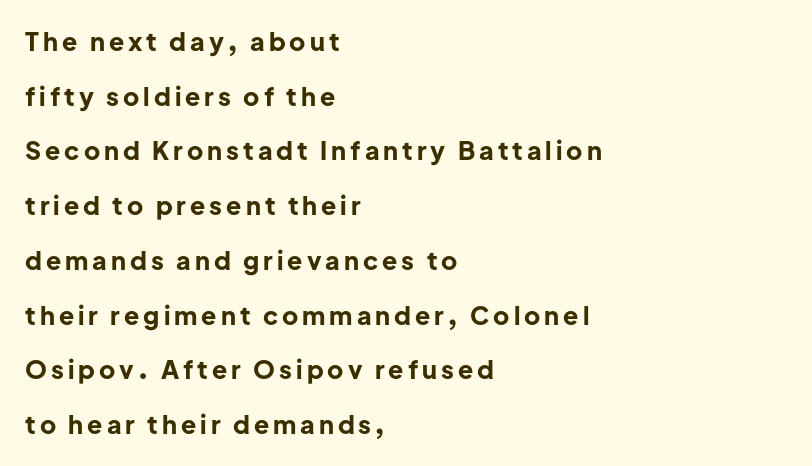
{"italic": "no", "bold": "yes", "underline": "no", "align": "left", "line_spacing": "loose", "line_spacing_ratio": 2.19, "glyph_px": 25}
